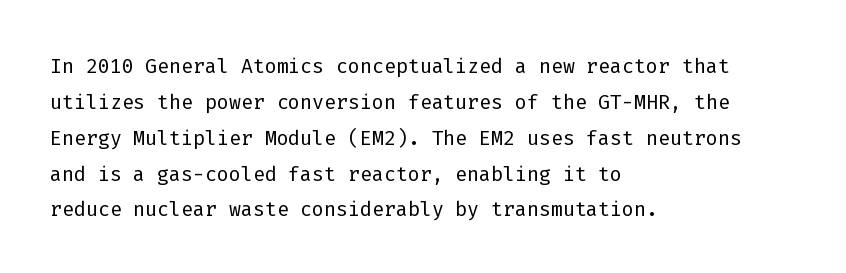
Q: Is the text bold? A: No.
Q: Is the text italic (slanted)? A: No, it is upright.
Q: Is the typeface a serif or a sans-serif typeface? A: Sans-serif.
Q: Is the text underlined? A: No.
Q: How is the paragraph aligned? A: Left-aligned.
Q: Is the spacing between letters normal or unusually wide? A: Normal.
Q: Is the spacing between lines tight, normal or loose? A: Normal.
Q: Width (condensed, normal, or wide)? A: Normal.
Q: Stroke contrast? A: Low.
Q: x-height? A: Medium.
Q: Monospaced? A: Yes.
